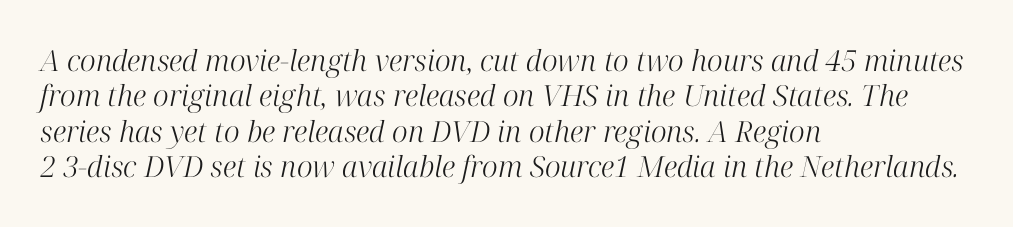
These lines are rendered in a variable-pitch font. Quick note: underline off. Style check: oblique. The letters sit at their default tracking, neither squeezed nor spread. Which margin do the lines hug? The left one — the right edge is uneven.
